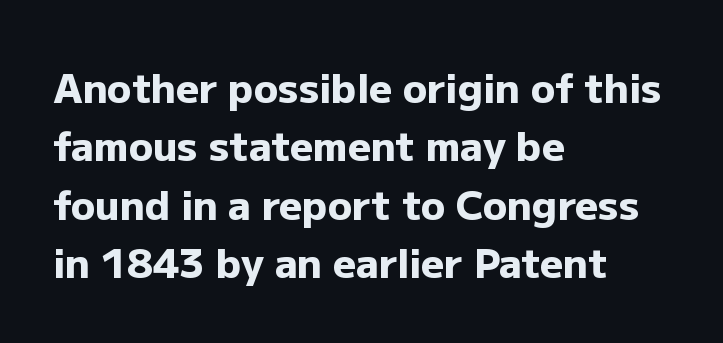
The vertical gap from one line to the next is medium. This sample uses a sans-serif face. The strokes are fattened all the way to bold. Type without underlining. Is this a fixed-width face? No — the glyphs have proportional, varying widths. Every row of glyphs begins at an identical x-position on the left.
